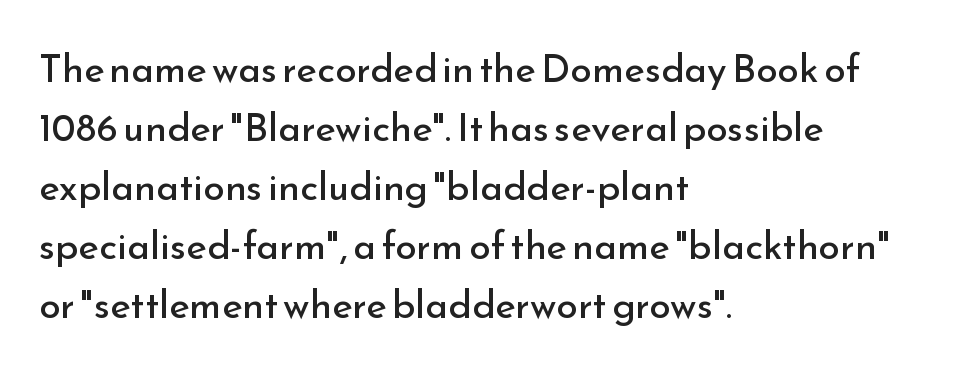
{"serif": "no", "italic": "no", "bold": "no", "weight": "regular", "width": "normal", "stroke_contrast": "low", "x_height": "small", "monospaced": "no", "underline": "no", "align": "left", "line_spacing": "normal", "line_spacing_ratio": 1.51, "letter_spacing": "normal", "letter_spacing_em": 0.0, "glyph_px": 39}
